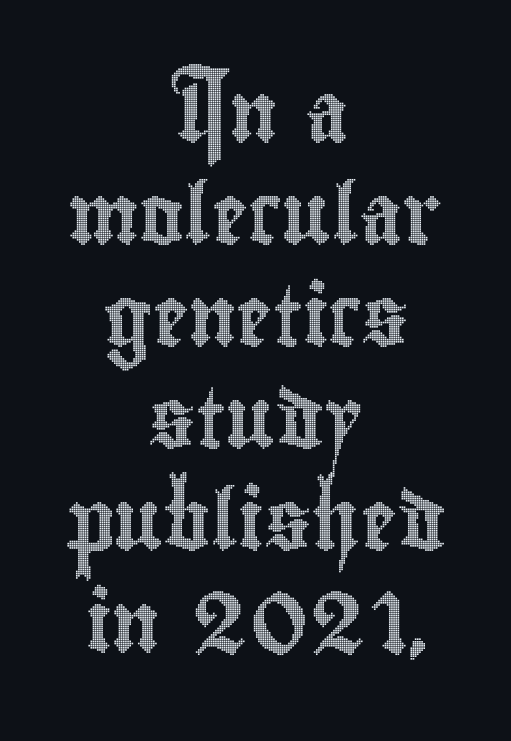
{"italic": "no", "width": "condensed", "x_height": "small", "monospaced": "no", "underline": "no", "align": "center", "line_spacing": "normal", "line_spacing_ratio": 1.7, "letter_spacing": "normal", "letter_spacing_em": 0.0, "glyph_px": 60}
